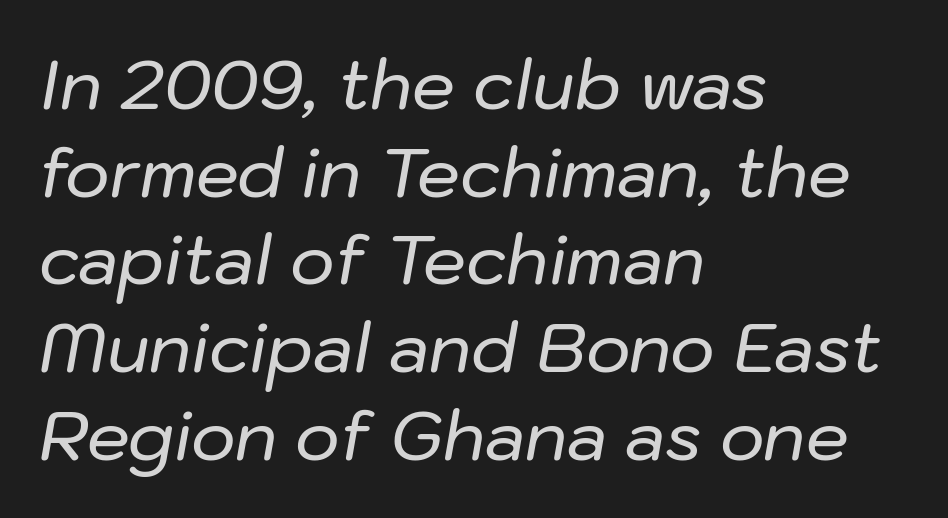
The image shows 68 px text type, italic (leaning right); set left-aligned, normal line spacing (1.29x), normal letter spacing, not underlined; low stroke contrast and a medium x-height.
